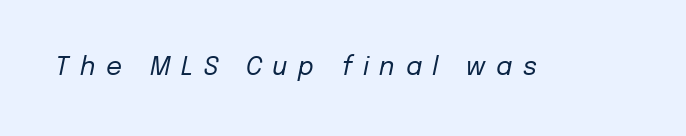
Q: Is the text bold? A: No.
Q: Is the text italic (slanted)? A: Yes, it leans right by about 12 degrees.
Q: Is the text underlined? A: No.
Q: Is the spacing between letters normal or unusually wide? A: Unusually wide.
